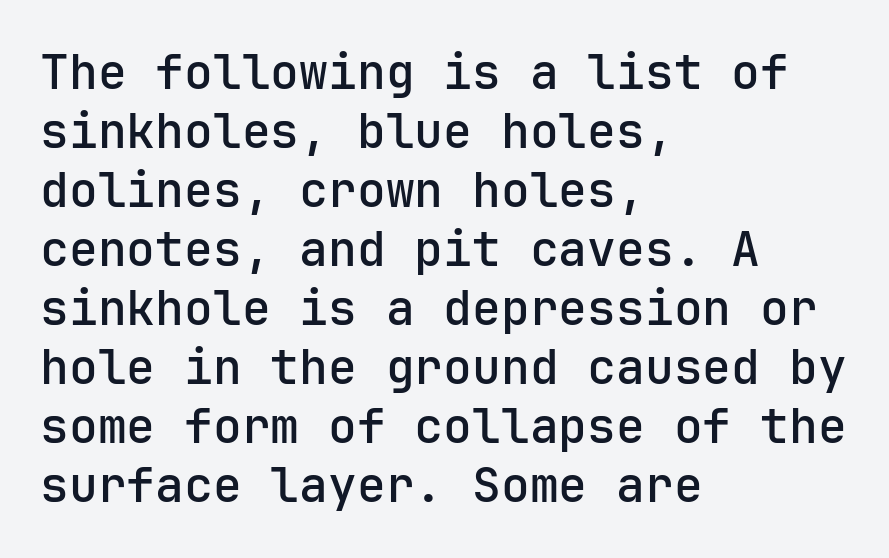
Short note: letters normally spaced. This is sans-serif lettering, the kind often seen on screens and signage. The gap between lines stays unmarked. This is the in-between weight designers call semibold or demi. It's the straight-up-and-down kind of type. Every row of glyphs begins at an identical x-position on the left.
